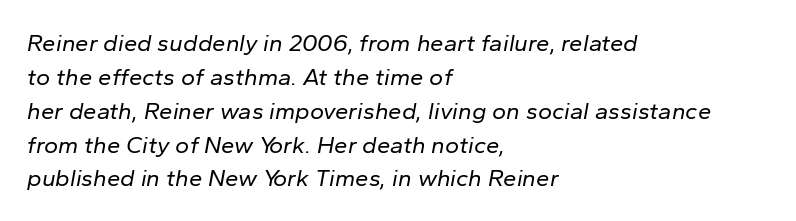
No heavy texture on the line: the type isn't bold. In terms of letterspacing, this is plain default setting. Horizontal bands of white between lines are of average thickness. The ragged edge is on the right, which tells us the setting is flush left. Check the space under the baseline: it is left empty. Slanted lettering throughout.
